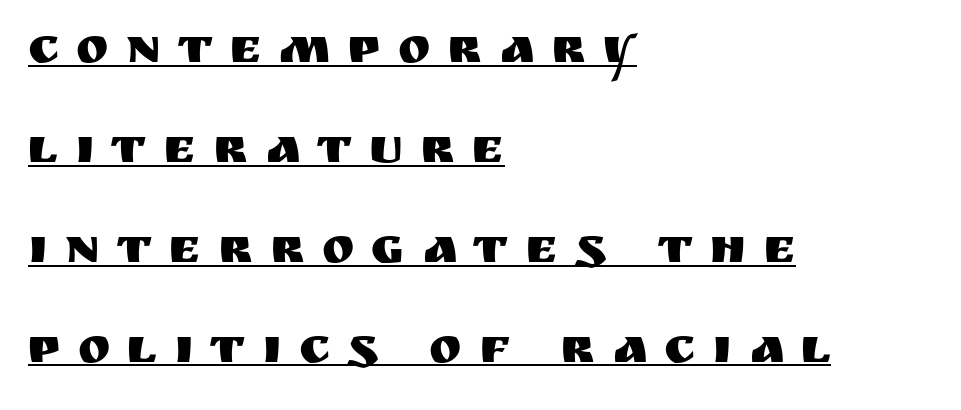
Casual observation: everything's shoved over to the left. Summary of vertical rhythm: relaxed, with wide interline spacing. Look at the tracking — it's clearly loosened, letters drifting apart. The typesetter has applied underlining to the passage shown. Are there feet on the stems? There aren't — it's a sans.
